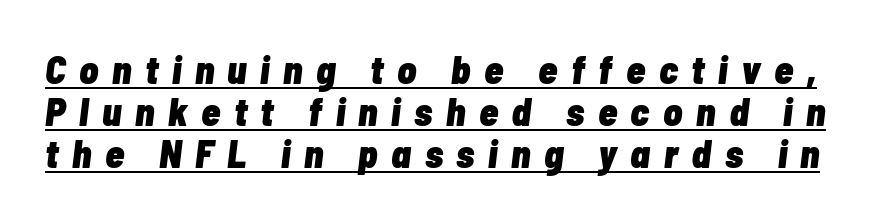
These lines have a slow, spaced-out rhythm from letter to letter. Somebody hit Ctrl+U on this one — the words are underlined. Every character sits at an angle, as italics do. Weight check: bold — yes, fully. Spacing verdict: proportional, widths tailored to each character.
